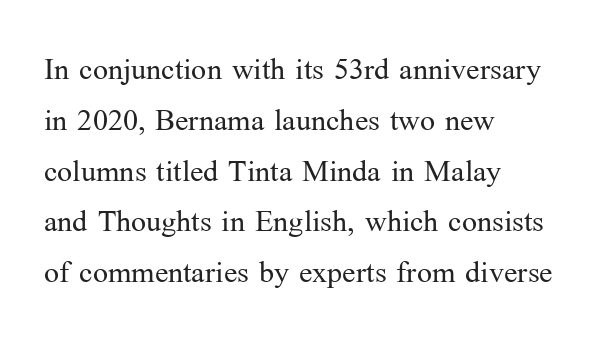
Short note: letters normally spaced. Leftover space on each line is placed entirely after the last word. A typesetter would label this face a serif. The lettering stays uniformly vertical, giving the passage a roman look. The space between consecutive lines is moderate. Each letter keeps its own natural width here, so spacing adapts to shape.
